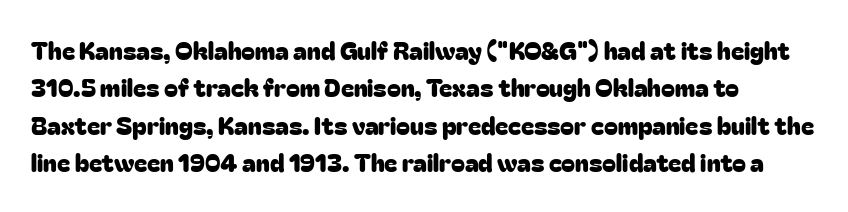
{"italic": "no", "underline": "no", "line_spacing": "normal", "line_spacing_ratio": 1.5, "letter_spacing": "normal", "letter_spacing_em": 0.0, "glyph_px": 25}
